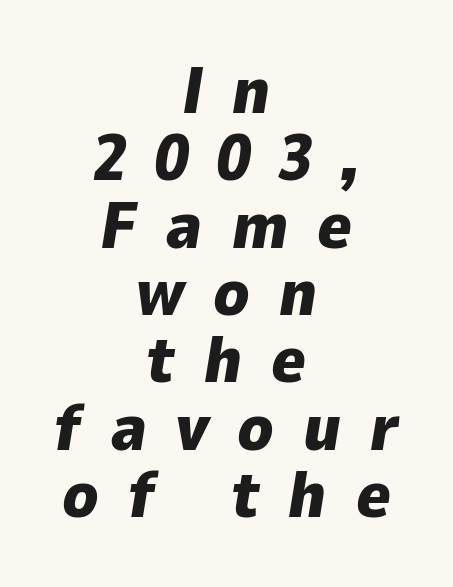
The image shows 66 px heavy type, italic (leaning right); set centered, tight line spacing (1.02x), unusually wide letter spacing (+0.44 em), not underlined; low stroke contrast and a medium x-height.
